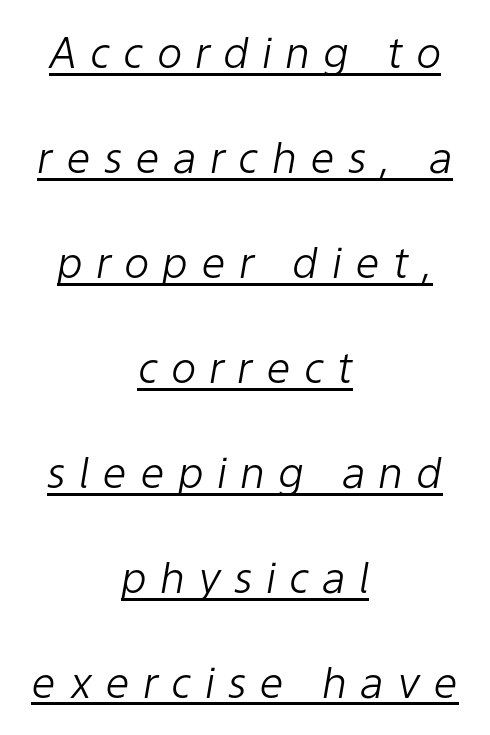
{"italic": "yes", "lean": "right", "slant_degrees": 9, "bold": "no", "weight": "light", "width": "normal", "stroke_contrast": "low", "x_height": "medium", "monospaced": "no", "underline": "yes", "align": "center", "line_spacing": "loose", "line_spacing_ratio": 2.44, "letter_spacing": "wide", "letter_spacing_em": 0.3, "glyph_px": 43}
